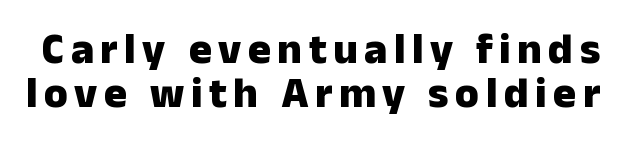
This is roman type, the default non-slanted kind. The face used here is a sans, in the tradition of grotesques and geometrics. Summary of vertical rhythm: compact, with narrow interline spacing. Do the characters align in a grid? No, the font is proportional. Bare-footed words on every line. What weight is shown? A full bold with thick strokes.
